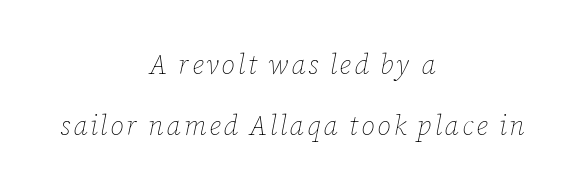
Descenders are the only things crossing below the line. If you measured baseline to baseline, you'd find a long distance. Vertical stems look standard width or narrower in stroke. The setting favours the middle, as headings and verse often do. The glyphs look as if they've been sheared to an angle.
